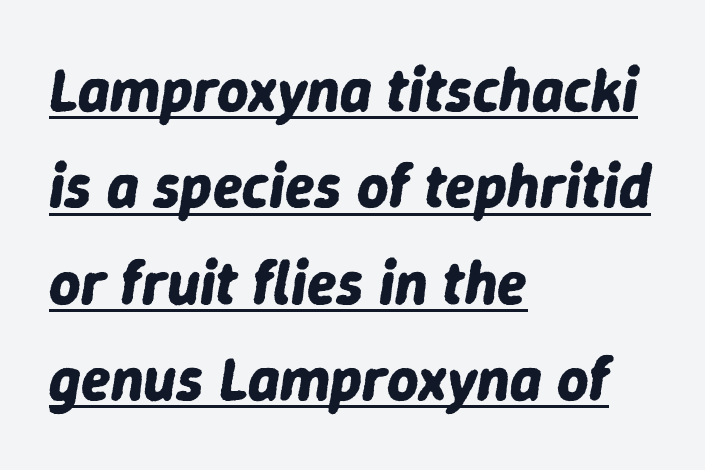
The image shows 61 px bold type, italic (leaning right); set left-aligned, normal line spacing (1.58x), normal letter spacing, underlined; low stroke contrast and a medium x-height.
